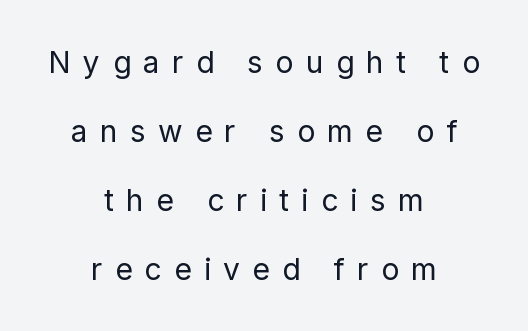
The image shows 30 px regular-weight sans-serif type, upright; set centered, loose line spacing (2.3x), unusually wide letter spacing (+0.41 em), not underlined; low stroke contrast and a medium x-height.
